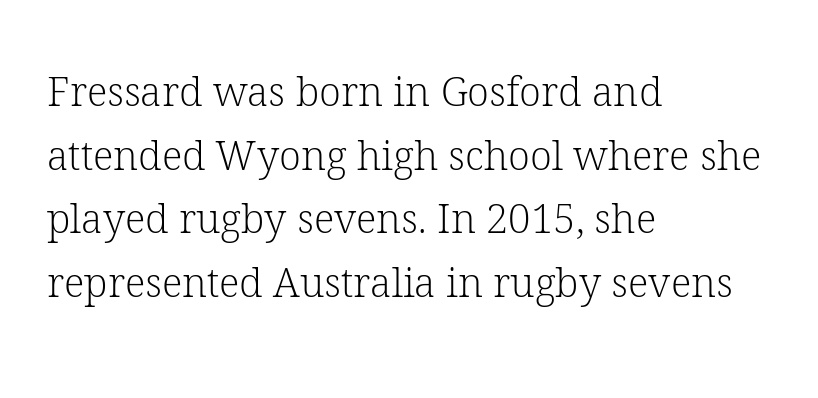
{"serif": "yes", "italic": "no", "bold": "no", "weight": "light", "width": "normal", "stroke_contrast": "low", "x_height": "medium", "monospaced": "no", "underline": "no", "align": "left", "line_spacing": "normal", "line_spacing_ratio": 1.59, "letter_spacing": "normal", "letter_spacing_em": 0.0, "glyph_px": 40}
